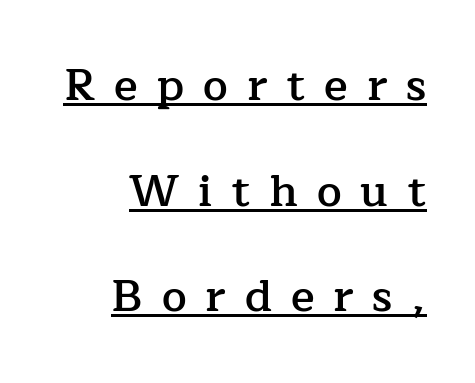
Q: Is the text bold? A: Semi-bold.
Q: Is the text italic (slanted)? A: No, it is upright.
Q: Is the typeface a serif or a sans-serif typeface? A: Serif.
Q: Is the text underlined? A: Yes.
Q: How is the paragraph aligned? A: Right-aligned.
Q: Is the spacing between letters normal or unusually wide? A: Unusually wide.
Q: Is the spacing between lines tight, normal or loose? A: Loose.
Q: Width (condensed, normal, or wide)? A: Normal.
Q: Stroke contrast? A: Low.
Q: x-height? A: Medium.
Q: Monospaced? A: No.
